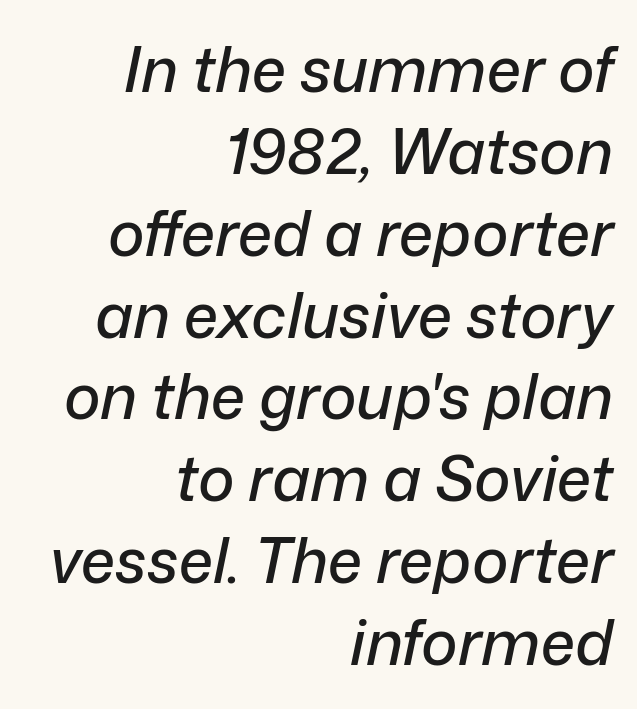
The image shows 62 px text type, italic (leaning right); set right-aligned, normal line spacing (1.32x), normal letter spacing, not underlined; low stroke contrast and a medium x-height.
